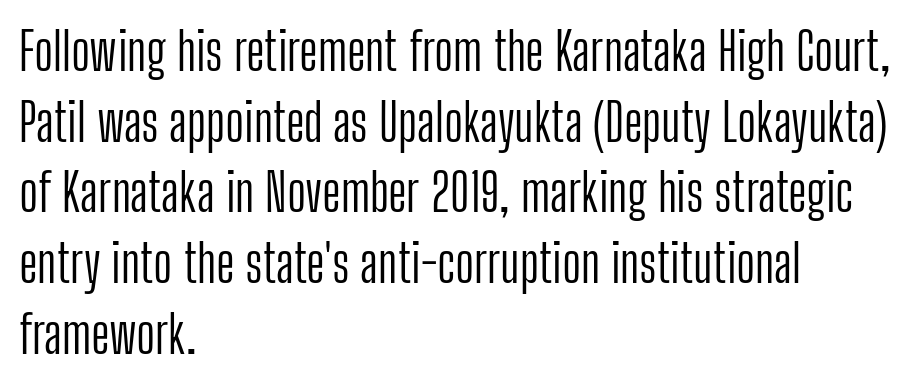
Q: Is the text bold? A: No.
Q: Is the text italic (slanted)? A: No, it is upright.
Q: Is the typeface a serif or a sans-serif typeface? A: Sans-serif.
Q: Is the text underlined? A: No.
Q: How is the paragraph aligned? A: Left-aligned.
Q: Is the spacing between letters normal or unusually wide? A: Normal.
Q: Is the spacing between lines tight, normal or loose? A: Normal.
Q: Width (condensed, normal, or wide)? A: Condensed.
Q: Stroke contrast? A: Low.
Q: x-height? A: Medium.
Q: Monospaced? A: No.
